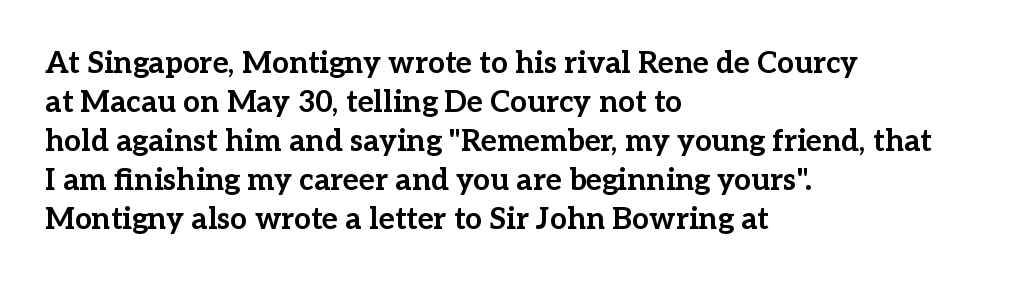
Q: Is the text bold? A: Yes.
Q: Is the text italic (slanted)? A: No, it is upright.
Q: Is the typeface a serif or a sans-serif typeface? A: Serif.
Q: Is the text underlined? A: No.
Q: How is the paragraph aligned? A: Left-aligned.
Q: Is the spacing between letters normal or unusually wide? A: Normal.
Q: Is the spacing between lines tight, normal or loose? A: Normal.
Q: Width (condensed, normal, or wide)? A: Normal.
Q: Stroke contrast? A: Low.
Q: x-height? A: Medium.
Q: Monospaced? A: No.
